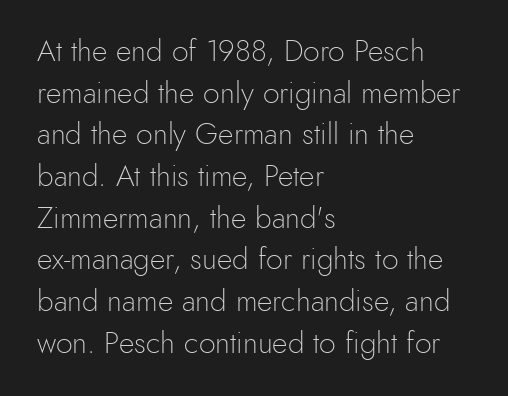
Proportional: the letters do not fall into vertical columns. The gap between lines stays unmarked. The strokes are not fattened; the text isn't bold. The lettering holds an erect, upright posture throughout. Students, observe: this is what conventionally led text looks like.
